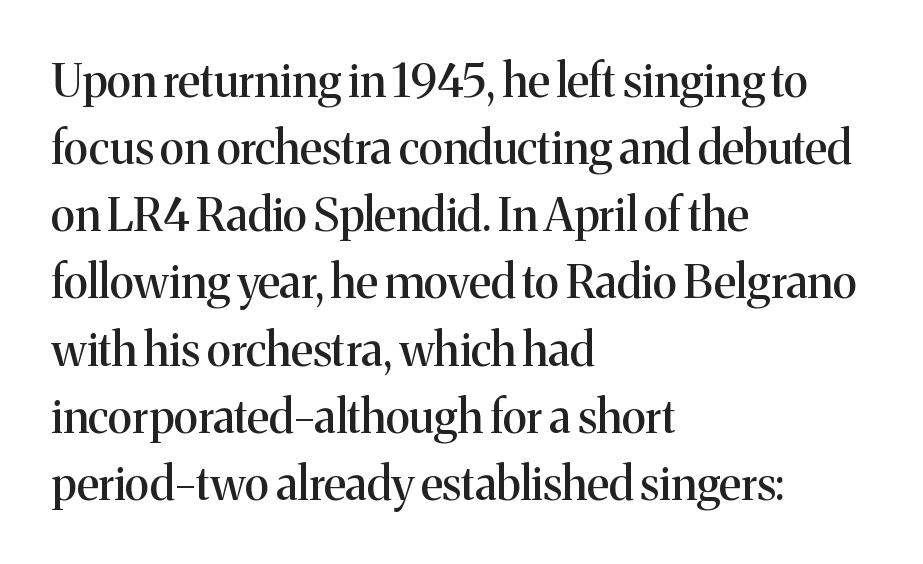
Q: Is the text italic (slanted)? A: No, it is upright.
Q: Is the typeface a serif or a sans-serif typeface? A: Serif.
Q: Is the text underlined? A: No.
Q: How is the paragraph aligned? A: Left-aligned.
Q: Is the spacing between letters normal or unusually wide? A: Normal.
Q: Is the spacing between lines tight, normal or loose? A: Normal.
Q: Width (condensed, normal, or wide)? A: Normal.
Q: Stroke contrast? A: Medium.
Q: x-height? A: Medium.
Q: Monospaced? A: No.
